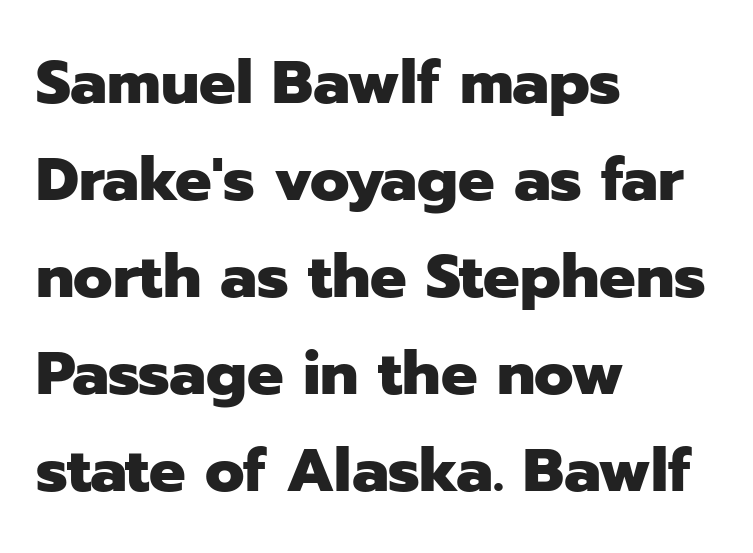
{"serif": "no", "italic": "no", "bold": "yes", "weight": "heavy", "width": "normal", "stroke_contrast": "low", "x_height": "medium", "monospaced": "no", "underline": "no", "align": "left", "line_spacing": "normal", "line_spacing_ratio": 1.59, "letter_spacing": "normal", "letter_spacing_em": 0.0, "glyph_px": 61}
